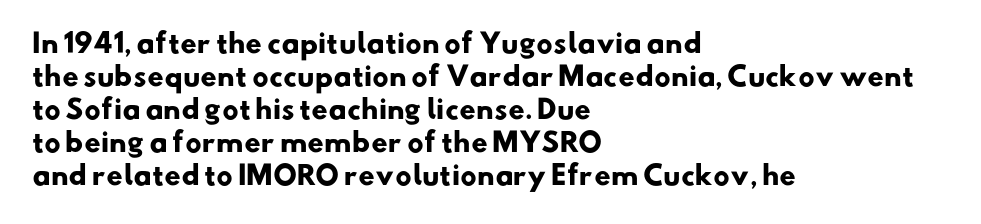
{"bold": "yes", "underline": "no", "align": "left", "line_spacing": "normal", "line_spacing_ratio": 1.27, "letter_spacing": "normal", "letter_spacing_em": 0.0, "glyph_px": 26}
